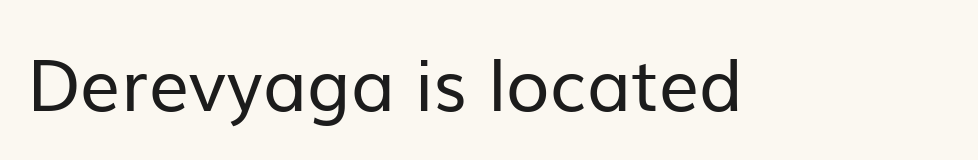
The image shows 71 px regular-weight sans-serif type, upright; set normal letter spacing, not underlined; low stroke contrast and a medium x-height.
